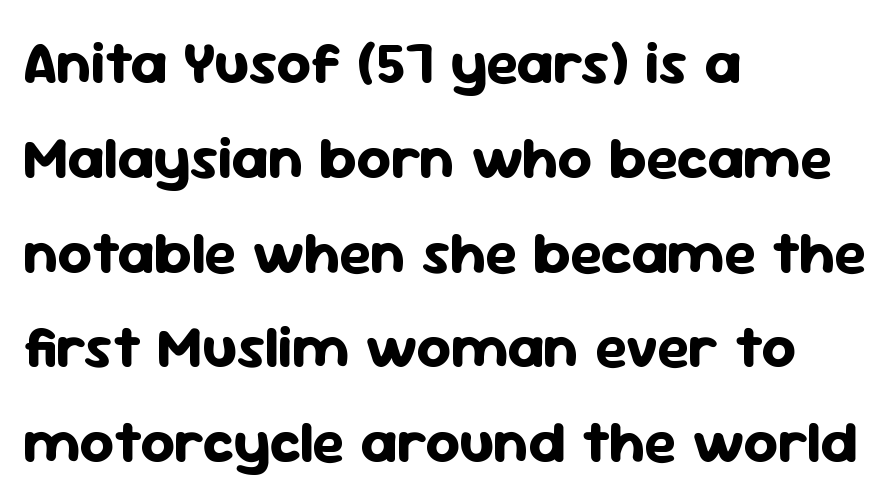
Short note: letters normally spaced. These lines sit exactly where default settings would place them. This is the regular roman posture of the typeface. The face used here is proportionally spaced, like ordinary book or web type. Nope, no serifs anywhere on these letters.
